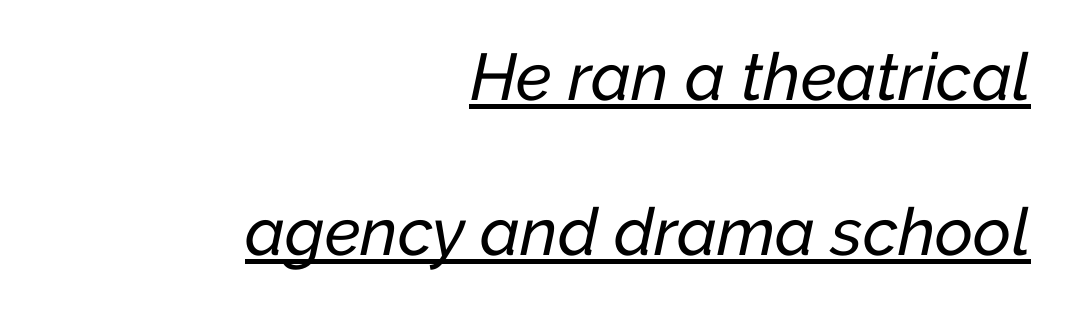
The image shows 66 px text type, italic (leaning right); set right-aligned, loose line spacing (2.35x), normal letter spacing, underlined; low stroke contrast and a medium x-height.
